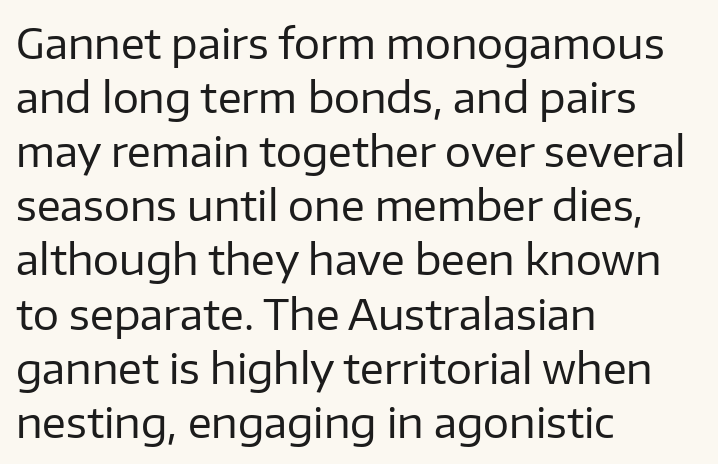
{"serif": "no", "italic": "no", "bold": "no", "weight": "regular", "width": "normal", "stroke_contrast": "low", "x_height": "medium", "monospaced": "no", "underline": "no", "align": "left", "line_spacing": "normal", "line_spacing_ratio": 1.32, "letter_spacing": "normal", "letter_spacing_em": 0.0, "glyph_px": 41}
